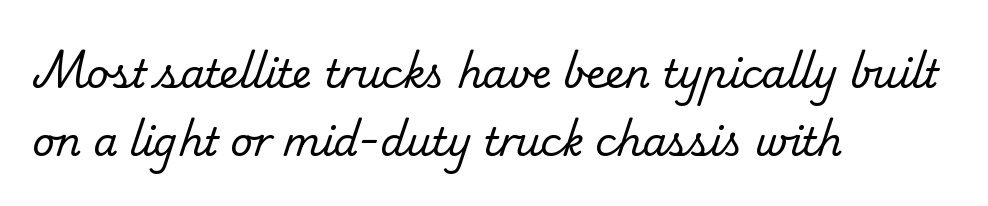
Q: Is the text bold? A: No.
Q: Is the typeface a serif or a sans-serif typeface? A: Serif.
Q: Is the text underlined? A: No.
Q: How is the paragraph aligned? A: Left-aligned.
Q: Is the spacing between letters normal or unusually wide? A: Normal.
Q: Width (condensed, normal, or wide)? A: Normal.
Q: Stroke contrast? A: Low.
Q: x-height? A: Small.
Q: Monospaced? A: No.
